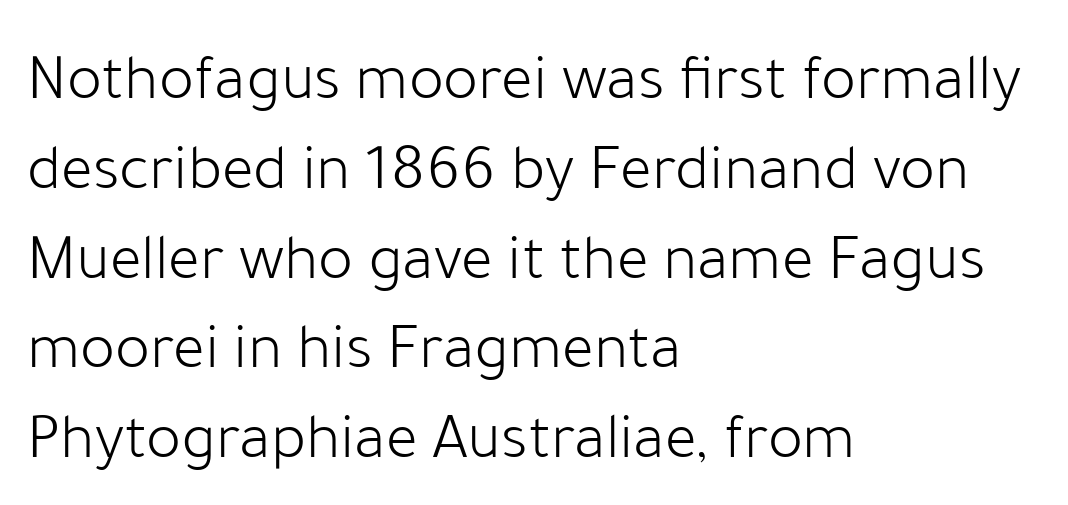
The image shows 66 px light sans-serif type, upright; set left-aligned, normal line spacing (1.36x), normal letter spacing, not underlined; low stroke contrast and a medium x-height.
